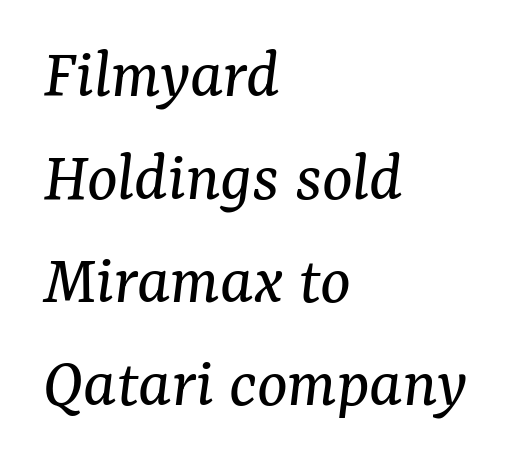
The image shows 72 px regular-weight serif type, italic (leaning right); set left-aligned, normal line spacing (1.43x), normal letter spacing, not underlined; medium stroke contrast and a medium x-height.
